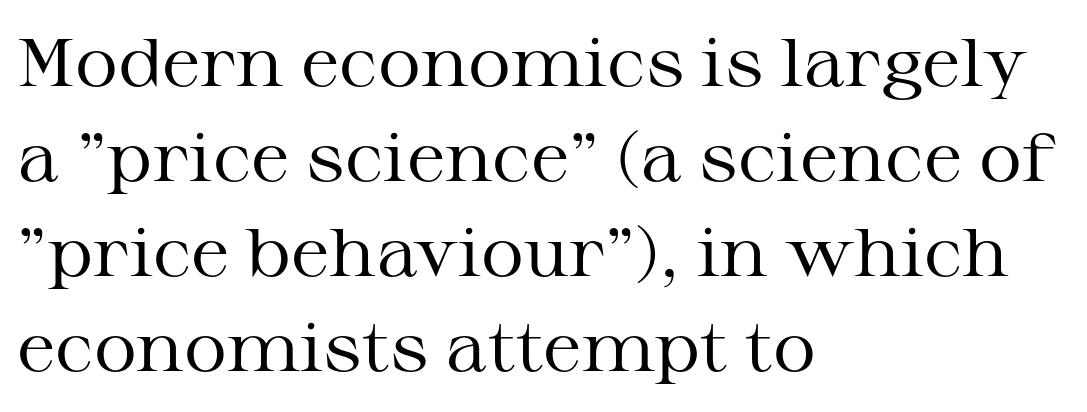
Q: Is the text bold? A: No.
Q: Is the text italic (slanted)? A: No, it is upright.
Q: Is the typeface a serif or a sans-serif typeface? A: Serif.
Q: Is the text underlined? A: No.
Q: How is the paragraph aligned? A: Left-aligned.
Q: Is the spacing between letters normal or unusually wide? A: Normal.
Q: Is the spacing between lines tight, normal or loose? A: Normal.
Q: Width (condensed, normal, or wide)? A: Wide.
Q: Stroke contrast? A: Medium.
Q: x-height? A: Medium.
Q: Monospaced? A: No.
